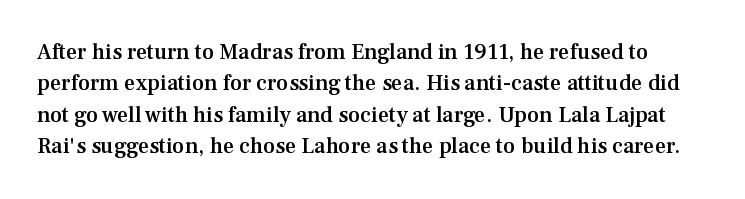
The image shows 22 px text type, upright; set normal line spacing (1.43x), normal letter spacing, not underlined.
